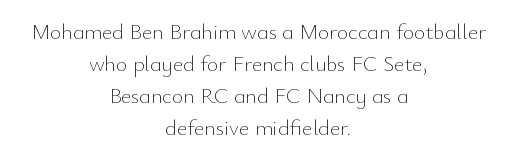
The strip under each line holds only bare page. Horizontal bands of white between lines are of average thickness. Weight class: somewhere from thin through regular. Quick note: not italic, upright. The paragraph shown floats in the horizontal middle. You could call the tracking neutral — neither tight nor loose.
